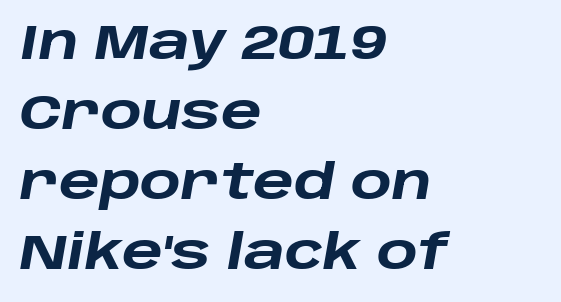
{"italic": "yes", "lean": "right", "slant_degrees": 10, "bold": "yes", "weight": "heavy", "width": "wide", "stroke_contrast": "low", "x_height": "large", "monospaced": "no", "underline": "no", "align": "left", "line_spacing": "normal", "line_spacing_ratio": 1.46, "letter_spacing": "normal", "letter_spacing_em": 0.0, "glyph_px": 48}
